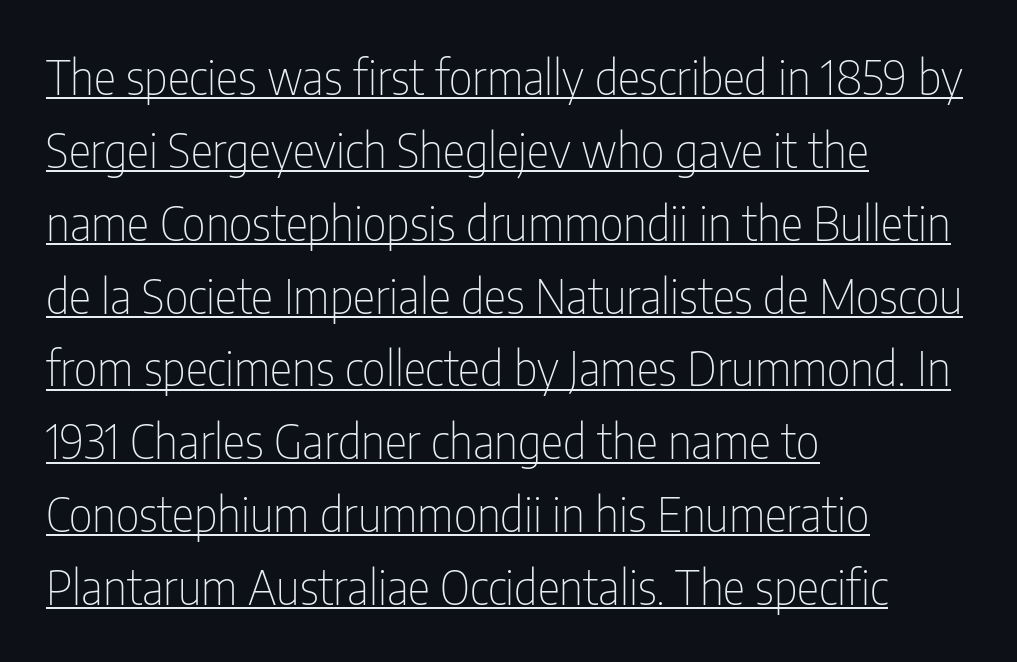
{"serif": "no", "italic": "no", "bold": "no", "weight": "thin", "width": "condensed", "stroke_contrast": "low", "x_height": "medium", "monospaced": "no", "underline": "yes", "align": "left", "line_spacing": "normal", "line_spacing_ratio": 1.55, "letter_spacing": "normal", "letter_spacing_em": 0.0, "glyph_px": 47}
